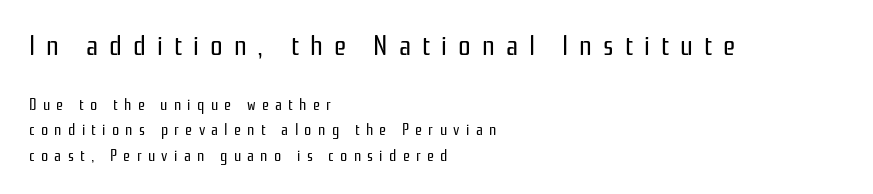
Note the varied advance widths — an 'i' is clearly narrower than an 'm'. The upper block of text is set noticeably larger than the block beneath it. Honestly, the letter spacing is so wide it's the main thing you notice. Weight: not bold — regular or lighter.
